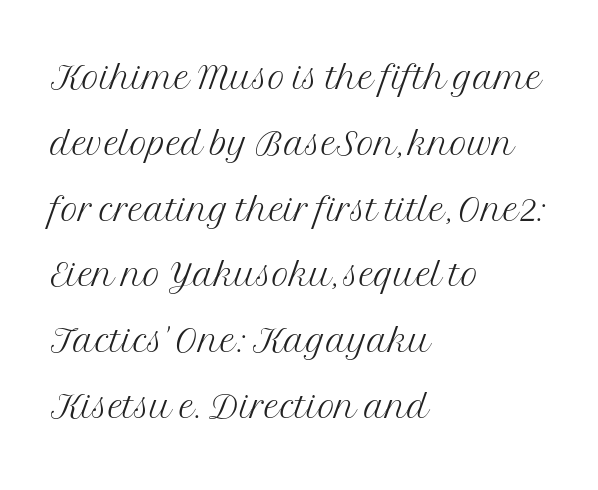
{"serif": "yes", "bold": "no", "weight": "light", "width": "normal", "stroke_contrast": "medium", "x_height": "medium", "monospaced": "no", "underline": "no", "align": "left", "line_spacing": "normal", "line_spacing_ratio": 1.37, "letter_spacing": "normal", "letter_spacing_em": 0.0, "glyph_px": 48}
